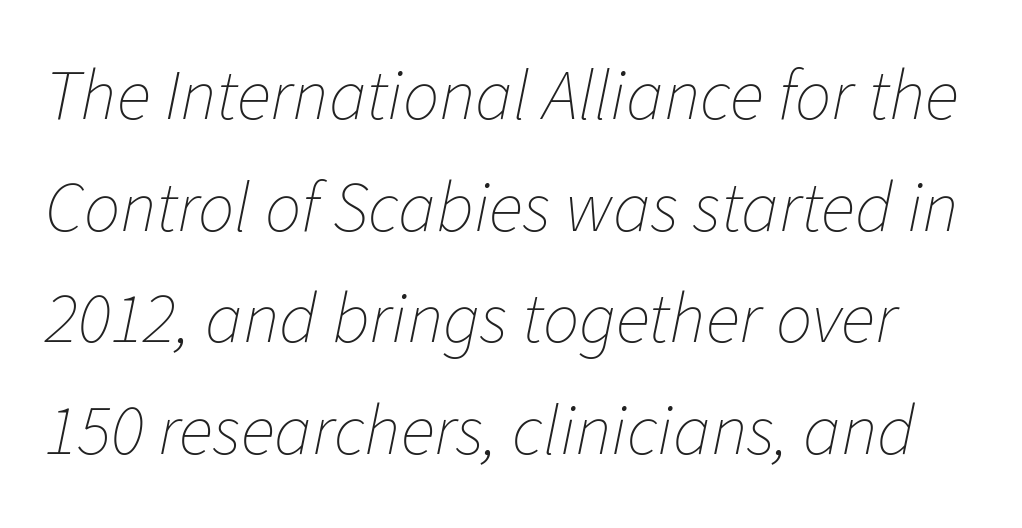
The image shows 72 px thin type, italic (leaning right); set normal line spacing (1.55x), normal letter spacing, not underlined; low stroke contrast and a medium x-height.
